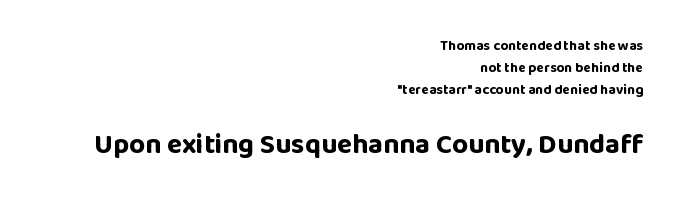
Q: Is the text bold? A: Yes.
Q: Is the text italic (slanted)? A: No, it is upright.
Q: Is the typeface a serif or a sans-serif typeface? A: Sans-serif.
Q: Is the text underlined? A: No.
Q: How is the paragraph aligned? A: Right-aligned.
Q: Is the spacing between letters normal or unusually wide? A: Normal.
Q: Is the spacing between lines tight, normal or loose? A: Normal.
Q: Which block of text is set in a larger size, the first (top) or the second (bottom)? A: The second (bottom) one.
Q: Width (condensed, normal, or wide)? A: Normal.
Q: Stroke contrast? A: Low.
Q: x-height? A: Large.
Q: Monospaced? A: No.
